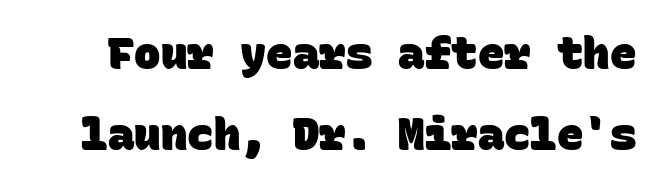
Q: Is the text bold? A: Yes.
Q: Is the typeface a serif or a sans-serif typeface? A: Sans-serif.
Q: Is the text underlined? A: No.
Q: Is the spacing between letters normal or unusually wide? A: Normal.
Q: Width (condensed, normal, or wide)? A: Normal.
Q: Stroke contrast? A: Low.
Q: x-height? A: Large.
Q: Monospaced? A: Yes.
